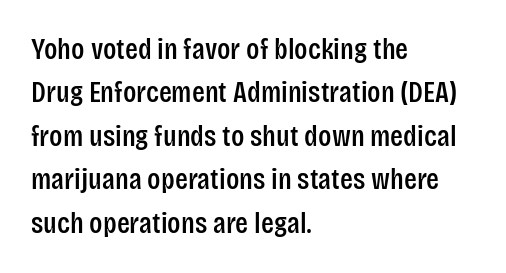
{"serif": "no", "italic": "no", "width": "condensed", "stroke_contrast": "low", "x_height": "large", "monospaced": "no", "underline": "no", "align": "left", "line_spacing": "normal", "line_spacing_ratio": 1.45, "letter_spacing": "normal", "letter_spacing_em": 0.0, "glyph_px": 30}
